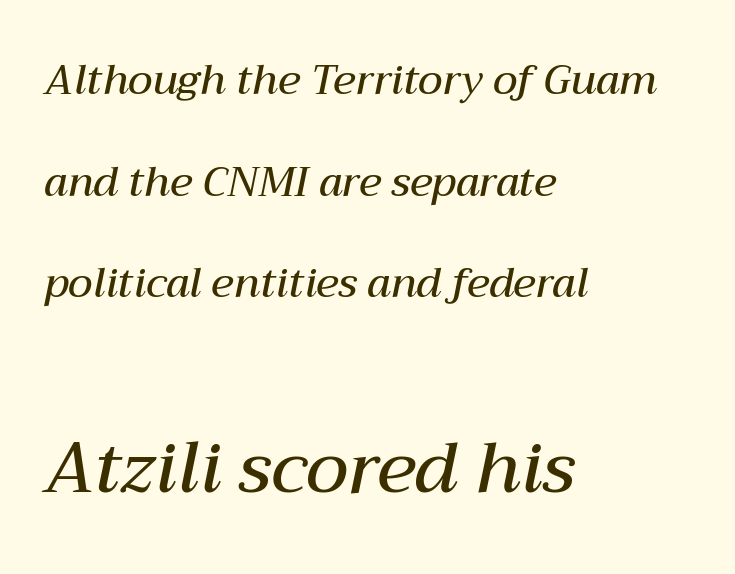
Q: Is the text bold? A: Semi-bold.
Q: Is the text italic (slanted)? A: Yes, it leans right by about 12 degrees.
Q: Is the text underlined? A: No.
Q: How is the paragraph aligned? A: Left-aligned.
Q: Is the spacing between letters normal or unusually wide? A: Normal.
Q: Is the spacing between lines tight, normal or loose? A: Loose.
Q: Which block of text is set in a larger size, the first (top) or the second (bottom)? A: The second (bottom) one.
Q: Width (condensed, normal, or wide)? A: Normal.
Q: Stroke contrast? A: Medium.
Q: x-height? A: Medium.
Q: Monospaced? A: No.
